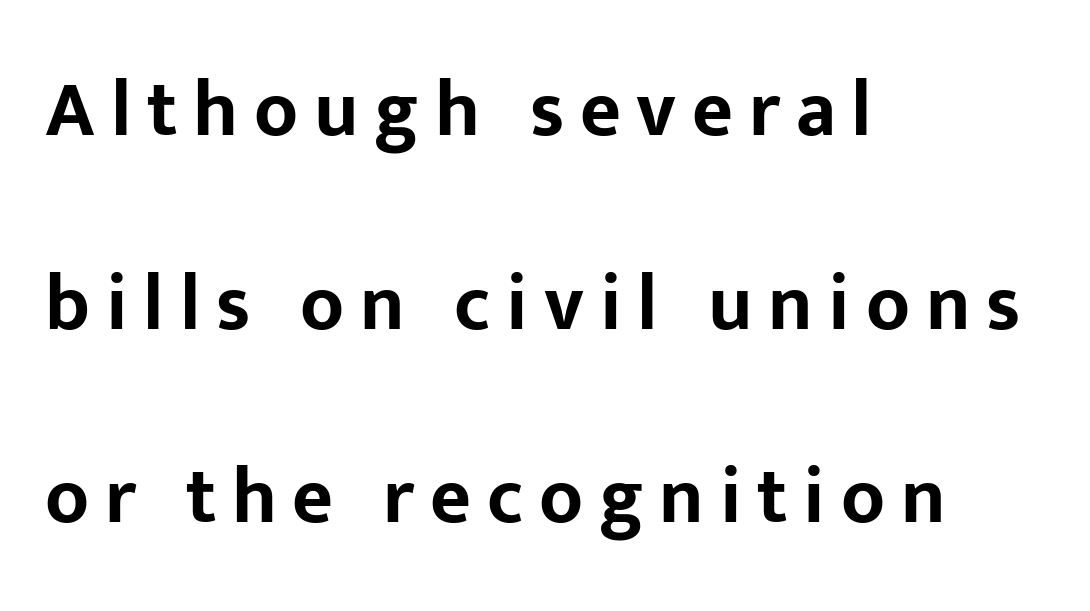
Q: Is the text bold? A: Yes.
Q: Is the text italic (slanted)? A: No, it is upright.
Q: Is the typeface a serif or a sans-serif typeface? A: Sans-serif.
Q: Is the text underlined? A: No.
Q: How is the paragraph aligned? A: Left-aligned.
Q: Is the spacing between letters normal or unusually wide? A: Unusually wide.
Q: Is the spacing between lines tight, normal or loose? A: Loose.
Q: Width (condensed, normal, or wide)? A: Normal.
Q: Stroke contrast? A: Low.
Q: x-height? A: Medium.
Q: Monospaced? A: No.
